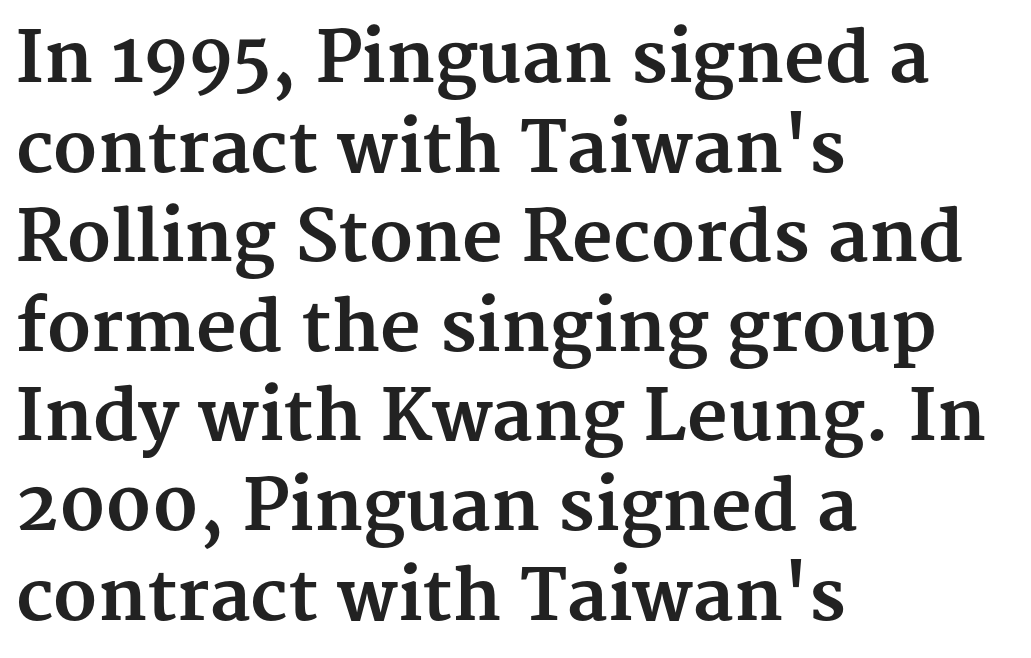
Q: Is the text bold? A: Yes.
Q: Is the text italic (slanted)? A: No, it is upright.
Q: Is the typeface a serif or a sans-serif typeface? A: Serif.
Q: Is the text underlined? A: No.
Q: How is the paragraph aligned? A: Left-aligned.
Q: Is the spacing between letters normal or unusually wide? A: Normal.
Q: Is the spacing between lines tight, normal or loose? A: Normal.
Q: Width (condensed, normal, or wide)? A: Normal.
Q: Stroke contrast? A: Medium.
Q: x-height? A: Medium.
Q: Monospaced? A: No.
